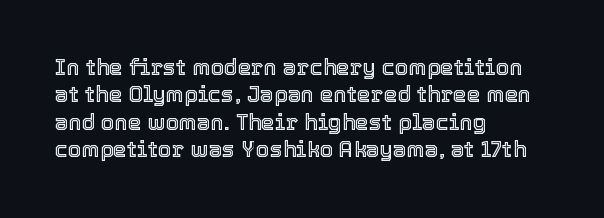
Letter spacing: default. Words float on clear page, feet unadorned. Every stem runs plumb, perpendicular to the baseline. Is there much room between lines? A standard amount, neither cramped nor airy. Reading down the block, your eye returns to a fixed left position each line.
